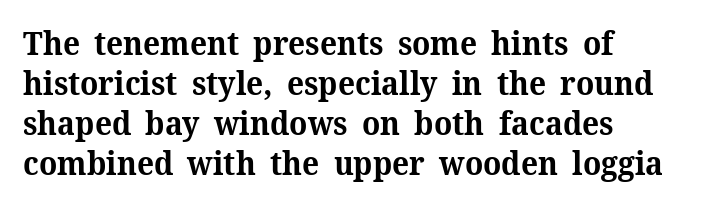
The image shows 32 px bold serif type, upright; set left-aligned, normal line spacing (1.25x), normal letter spacing, not underlined; medium stroke contrast and a medium x-height.
